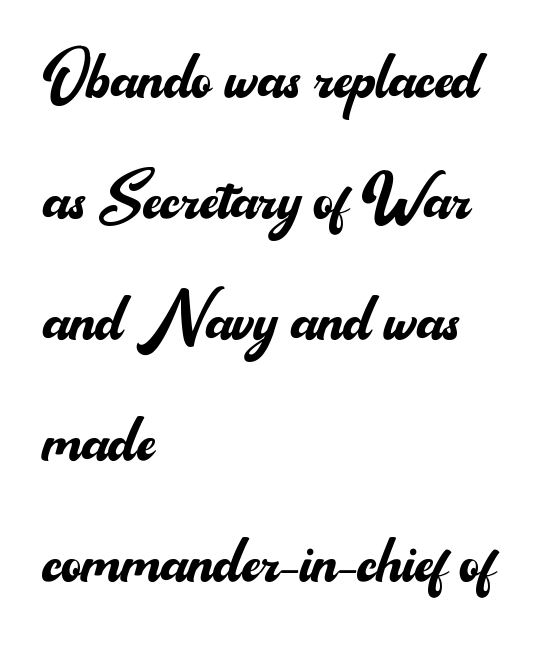
{"serif": "no", "bold": "no", "weight": "regular", "width": "normal", "stroke_contrast": "medium", "x_height": "small", "monospaced": "no", "underline": "no", "align": "left", "line_spacing": "normal", "line_spacing_ratio": 1.55, "letter_spacing": "normal", "letter_spacing_em": 0.0, "glyph_px": 78}
